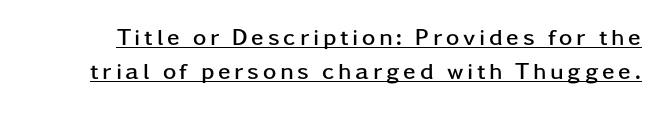
Q: Is the text bold? A: Yes.
Q: Is the text italic (slanted)? A: No, it is upright.
Q: Is the text underlined? A: Yes.
Q: Is the spacing between lines tight, normal or loose? A: Normal.
